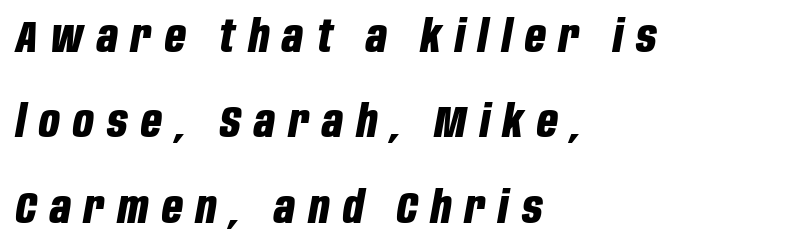
The image shows 45 px bold, condensed type, italic (leaning right); set left-aligned, loose line spacing (1.9x), unusually wide letter spacing (+0.3 em), not underlined; low stroke contrast and a large x-height.
